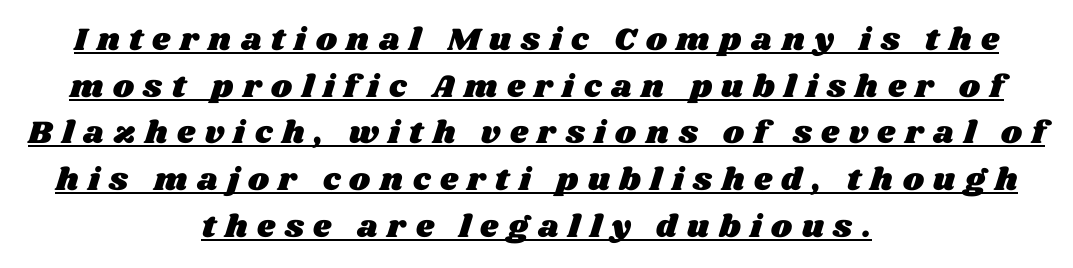
{"width": "wide", "stroke_contrast": "medium", "x_height": "large", "monospaced": "no", "underline": "yes", "align": "center", "line_spacing": "normal", "line_spacing_ratio": 1.46, "letter_spacing": "wide", "letter_spacing_em": 0.3, "glyph_px": 32}
